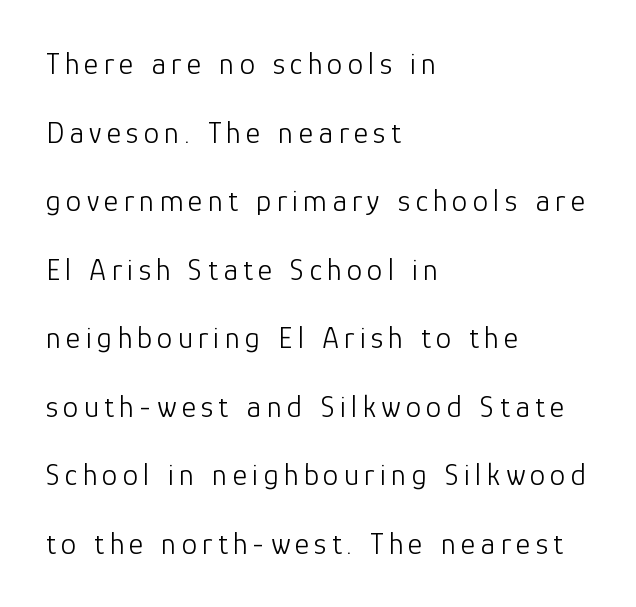
{"serif": "no", "italic": "no", "bold": "no", "weight": "light", "width": "normal", "stroke_contrast": "low", "x_height": "medium", "monospaced": "no", "underline": "no", "align": "left", "line_spacing": "loose", "line_spacing_ratio": 2.21, "glyph_px": 31}
